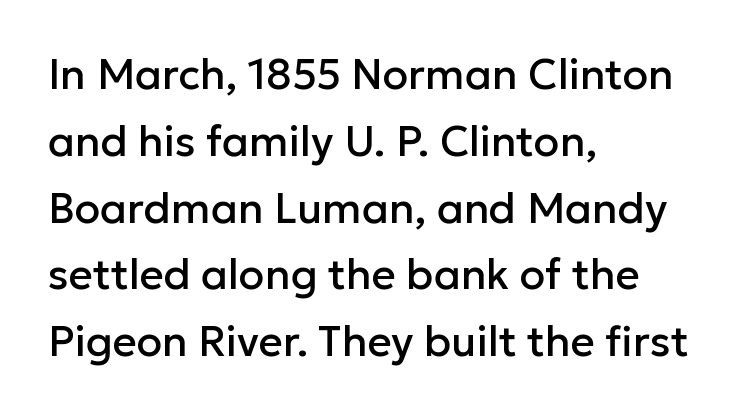
{"serif": "no", "italic": "no", "width": "normal", "stroke_contrast": "low", "x_height": "medium", "monospaced": "no", "underline": "no", "align": "left", "line_spacing": "normal", "line_spacing_ratio": 1.59, "letter_spacing": "normal", "letter_spacing_em": 0.0, "glyph_px": 42}
